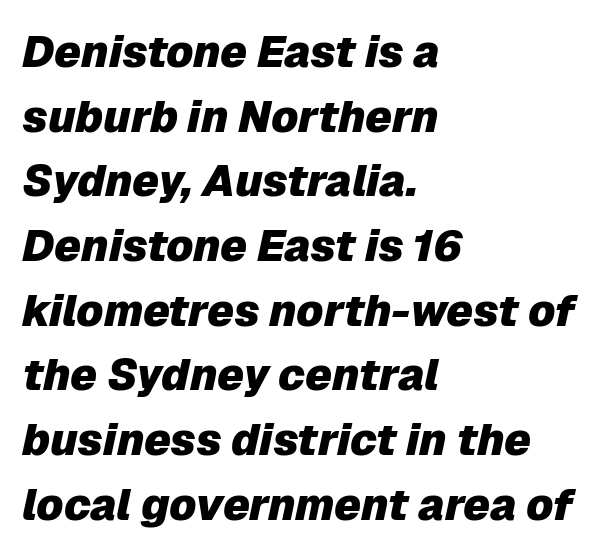
Q: Is the text bold? A: Yes.
Q: Is the text italic (slanted)? A: Yes, it leans right by about 12 degrees.
Q: Is the text underlined? A: No.
Q: How is the paragraph aligned? A: Left-aligned.
Q: Is the spacing between letters normal or unusually wide? A: Normal.
Q: Is the spacing between lines tight, normal or loose? A: Normal.
Q: Width (condensed, normal, or wide)? A: Normal.
Q: Stroke contrast? A: Low.
Q: x-height? A: Medium.
Q: Monospaced? A: No.
